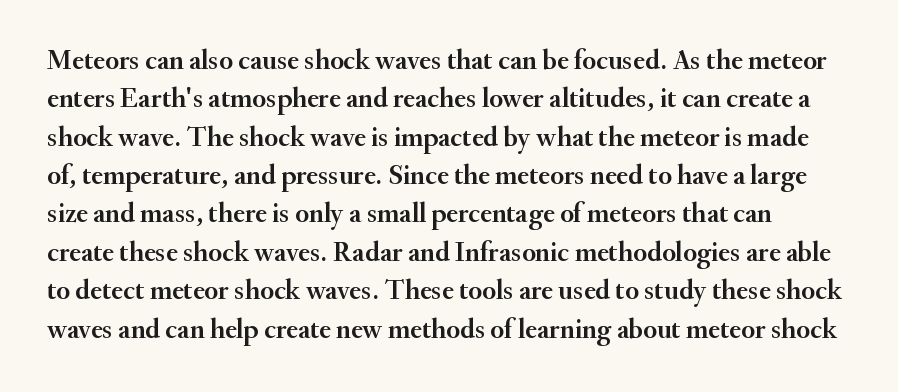
{"serif": "yes", "italic": "no", "width": "normal", "stroke_contrast": "medium", "x_height": "small", "monospaced": "no", "underline": "no", "line_spacing": "normal", "line_spacing_ratio": 1.37, "letter_spacing": "normal", "letter_spacing_em": 0.0, "glyph_px": 28}
